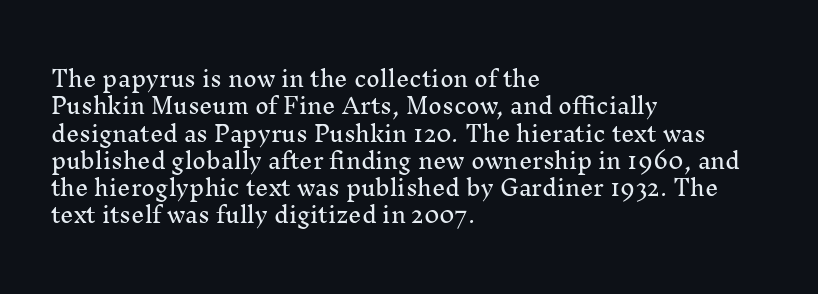
Q: Is the text italic (slanted)? A: No, it is upright.
Q: Is the text underlined? A: No.
Q: How is the paragraph aligned? A: Left-aligned.
Q: Is the spacing between letters normal or unusually wide? A: Normal.
Q: Is the spacing between lines tight, normal or loose? A: Normal.
